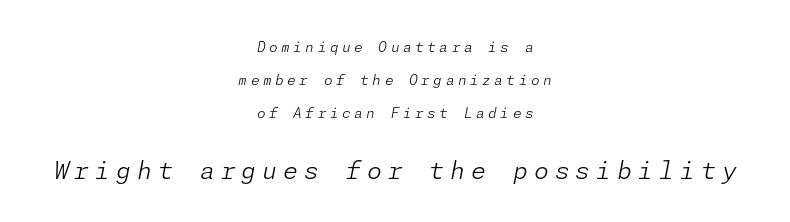
Q: Is the text bold? A: No.
Q: Is the text italic (slanted)? A: Yes, it leans right by about 11 degrees.
Q: Is the text underlined? A: No.
Q: How is the paragraph aligned? A: Centered.
Q: Is the spacing between letters normal or unusually wide? A: Unusually wide.
Q: Is the spacing between lines tight, normal or loose? A: Loose.
Q: Which block of text is set in a larger size, the first (top) or the second (bottom)? A: The second (bottom) one.
